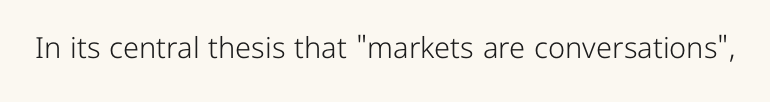
Type without underlining. Are there feet on the stems? There aren't — it's a sans. Spacing verdict: proportional, widths tailored to each character. The letterforms sit shoulder to shoulder at normal distance. The specimen reads as upright at a glance. The strokes carry an ordinary text weight at most.
